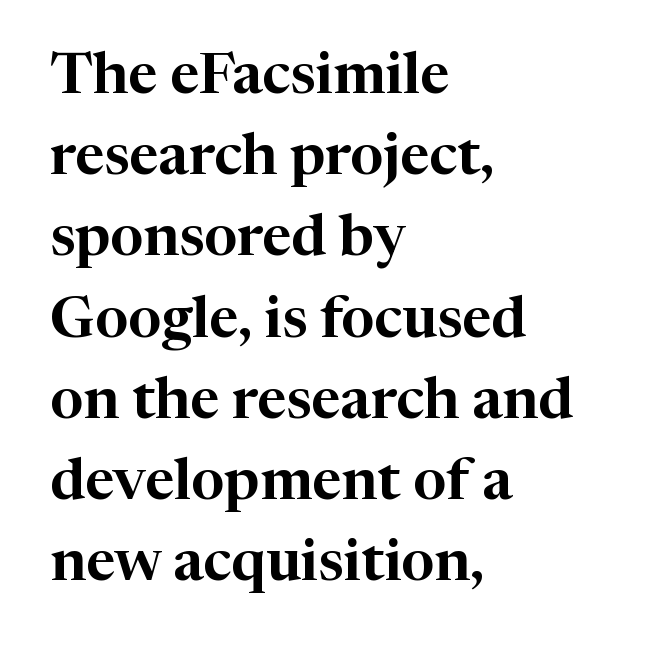
The image shows 58 px serif type, upright; set left-aligned, normal line spacing (1.4x), normal letter spacing, not underlined; high stroke contrast and a medium x-height.
